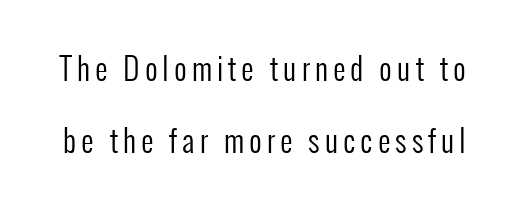
The image shows 31 px regular-weight, condensed sans-serif type, upright; set loose line spacing (2.33x), not underlined; low stroke contrast and a medium x-height.
